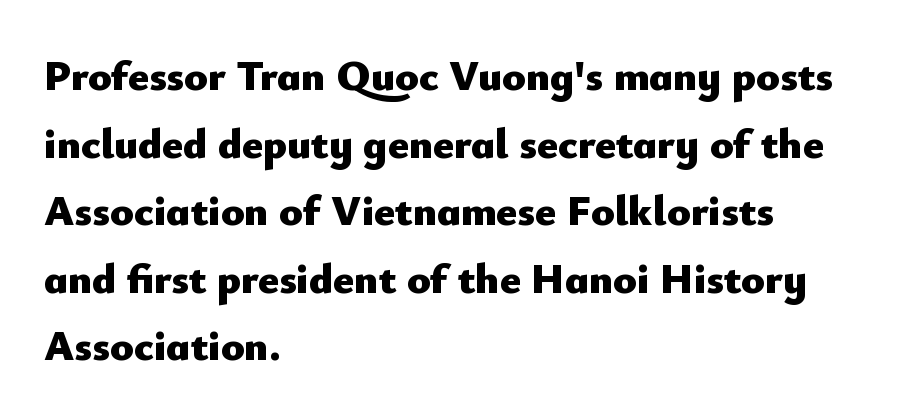
The rendering uses natural spacing where letterforms have individual widths. Compared with typical body copy, the letter spacing here is the same. Successive baselines arrive at the customary interval. The foot of each line stays bare and open.
